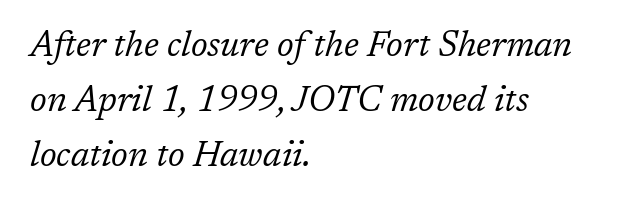
{"serif": "yes", "italic": "yes", "lean": "right", "slant_degrees": 17, "bold": "no", "weight": "regular", "width": "normal", "stroke_contrast": "low", "x_height": "medium", "monospaced": "no", "underline": "no", "align": "left", "line_spacing": "normal", "line_spacing_ratio": 1.57, "letter_spacing": "normal", "letter_spacing_em": 0.0, "glyph_px": 35}
